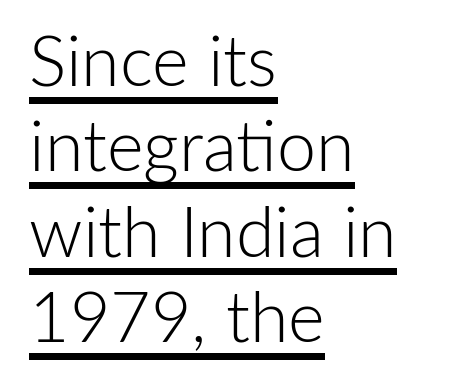
Q: Is the text bold? A: No.
Q: Is the text italic (slanted)? A: No, it is upright.
Q: Is the typeface a serif or a sans-serif typeface? A: Sans-serif.
Q: Is the text underlined? A: Yes.
Q: How is the paragraph aligned? A: Left-aligned.
Q: Is the spacing between letters normal or unusually wide? A: Normal.
Q: Width (condensed, normal, or wide)? A: Normal.
Q: Stroke contrast? A: Low.
Q: x-height? A: Medium.
Q: Monospaced? A: No.
